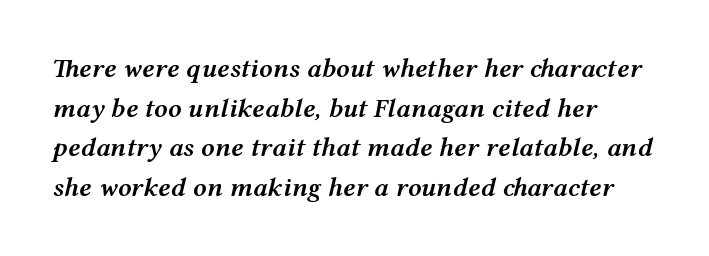
Strokes here are thickened, but only to semibold level. Left-aligned paragraph, ragged on the right. Rows of type keep a routine distance in the vertical direction. Every character sits at an angle, as italics do. Observe the ordinary spacing: letters are neighbours, not strangers.
